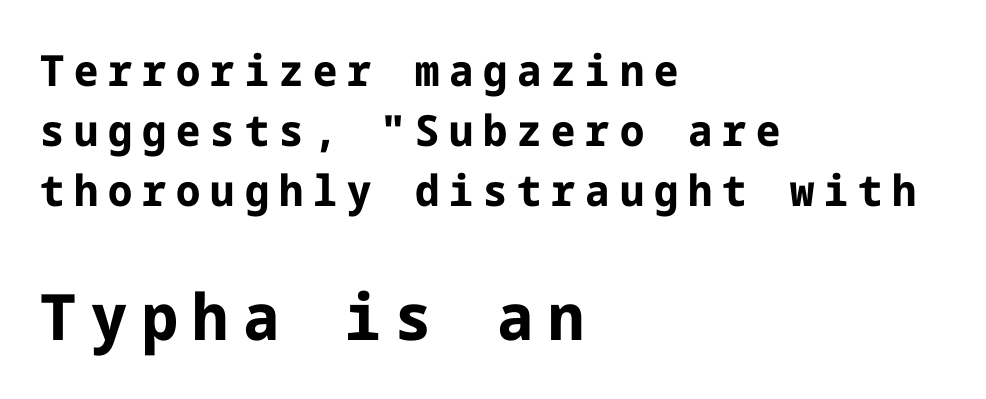
Q: Is the text bold? A: Yes.
Q: Is the text italic (slanted)? A: No, it is upright.
Q: Is the typeface a serif or a sans-serif typeface? A: Sans-serif.
Q: Is the text underlined? A: No.
Q: How is the paragraph aligned? A: Left-aligned.
Q: Is the spacing between letters normal or unusually wide? A: Unusually wide.
Q: Is the spacing between lines tight, normal or loose? A: Normal.
Q: Which block of text is set in a larger size, the first (top) or the second (bottom)? A: The second (bottom) one.
Q: Width (condensed, normal, or wide)? A: Normal.
Q: Stroke contrast? A: Low.
Q: x-height? A: Medium.
